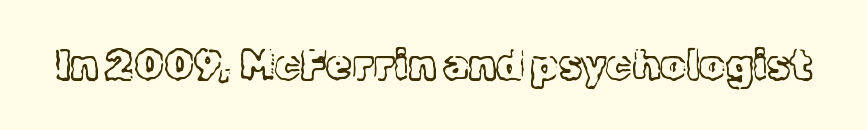
Font category for this specimen: serif. Tracking value appears to be zero — textbook default spacing. Notice how the stems are strictly vertical — no italics here. Do the characters align in a grid? No, the font is proportional. The strokes carry an ordinary text weight at most. Glance below the letters and you will spot only blank space.
